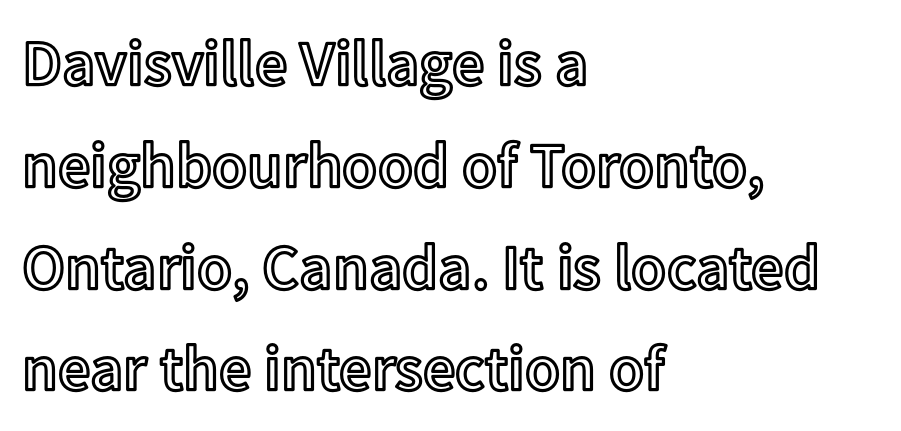
Q: Is the text italic (slanted)? A: No, it is upright.
Q: Is the text underlined? A: No.
Q: How is the paragraph aligned? A: Left-aligned.
Q: Is the spacing between letters normal or unusually wide? A: Normal.
Q: Is the spacing between lines tight, normal or loose? A: Normal.
Q: Width (condensed, normal, or wide)? A: Normal.
Q: x-height? A: Medium.
Q: Monospaced? A: No.
